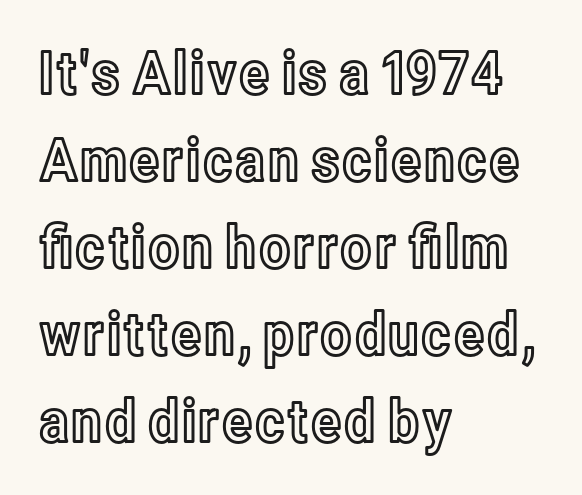
Character widths vary here, with narrow letters taking less room than wide ones. Lines of text with bare space underneath. The leading is moderate, giving the passage an even texture. The ragged edge is on the right, which tells us the setting is flush left. Spacing between characters is what you'd get straight out of the box.
